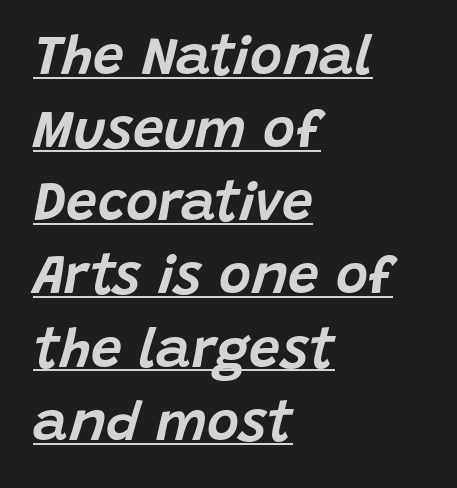
Q: Is the text italic (slanted)? A: Yes, it leans right by about 15 degrees.
Q: Is the text underlined? A: Yes.
Q: How is the paragraph aligned? A: Left-aligned.
Q: Is the spacing between letters normal or unusually wide? A: Normal.
Q: Is the spacing between lines tight, normal or loose? A: Normal.
Q: Width (condensed, normal, or wide)? A: Normal.
Q: Stroke contrast? A: Low.
Q: x-height? A: Large.
Q: Monospaced? A: No.
